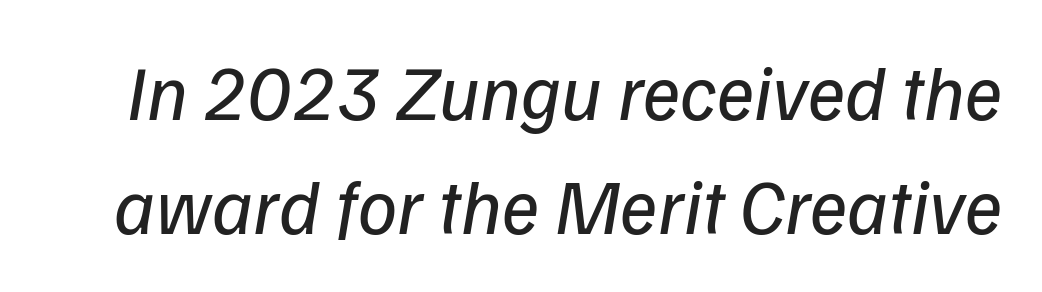
{"serif": "no", "bold": "no", "weight": "regular", "width": "normal", "stroke_contrast": "low", "x_height": "medium", "monospaced": "no", "underline": "no", "line_spacing": "normal", "line_spacing_ratio": 1.46, "letter_spacing": "normal", "letter_spacing_em": 0.0, "glyph_px": 78}
